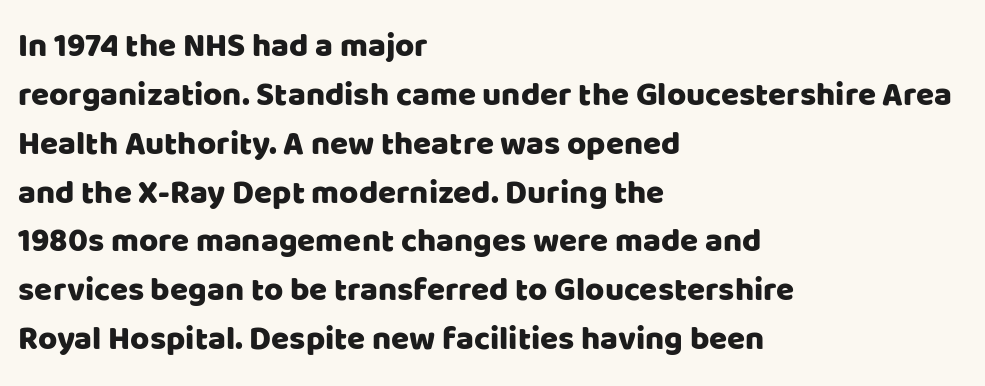
{"serif": "no", "italic": "no", "width": "normal", "stroke_contrast": "low", "x_height": "large", "monospaced": "no", "underline": "no", "align": "left", "line_spacing": "normal", "line_spacing_ratio": 1.48, "letter_spacing": "normal", "letter_spacing_em": 0.0, "glyph_px": 33}
